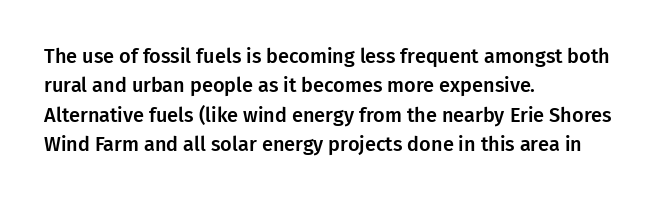
Notice how the passage keeps a crisp vertical edge on the left only. The space directly below the letters is spotless. The designer left line spacing at the default. Honestly, the letter spacing is just normal — you wouldn't notice it. Posture: vertical.
